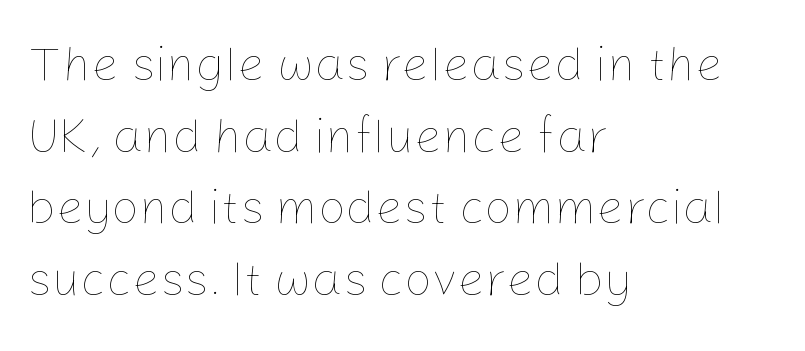
Q: Is the text bold? A: No.
Q: Is the text italic (slanted)? A: No, it is upright.
Q: Is the text underlined? A: No.
Q: How is the paragraph aligned? A: Left-aligned.
Q: Is the spacing between letters normal or unusually wide? A: Normal.
Q: Is the spacing between lines tight, normal or loose? A: Normal.
Q: Width (condensed, normal, or wide)? A: Normal.
Q: Stroke contrast? A: Low.
Q: x-height? A: Medium.
Q: Monospaced? A: No.
